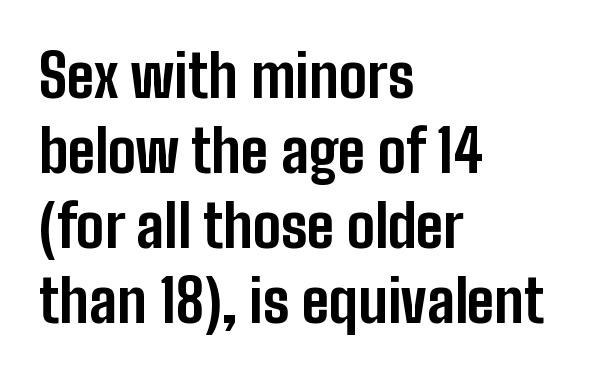
Q: Is the text bold? A: Yes.
Q: Is the text italic (slanted)? A: No, it is upright.
Q: Is the typeface a serif or a sans-serif typeface? A: Sans-serif.
Q: Is the text underlined? A: No.
Q: How is the paragraph aligned? A: Left-aligned.
Q: Is the spacing between letters normal or unusually wide? A: Normal.
Q: Is the spacing between lines tight, normal or loose? A: Normal.
Q: Width (condensed, normal, or wide)? A: Condensed.
Q: Stroke contrast? A: Low.
Q: x-height? A: Medium.
Q: Monospaced? A: No.
